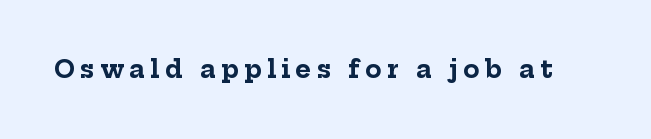
The tracking jumps out immediately: characters are airy and widely separated. Vertical strokes here are truly vertical. These lines carry a lot of weight — the face is fully bold. The area under the type is left untouched.
